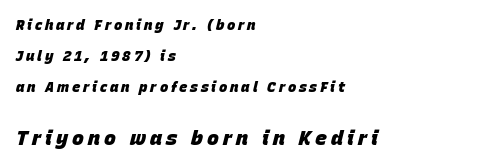
The image shows 20 px bold type, italic (leaning right); set left-aligned, loose line spacing (2.23x), unusually wide letter spacing (+0.2 em), not underlined; the second (bottom) block is 1.43x larger.
